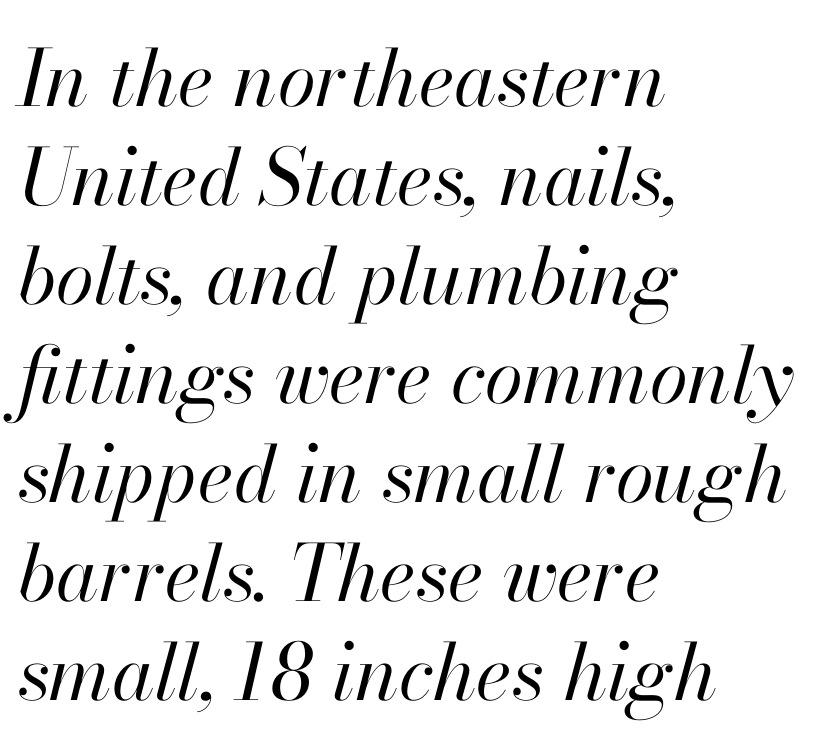
{"italic": "yes", "lean": "right", "slant_degrees": 13, "bold": "no", "weight": "regular", "width": "normal", "stroke_contrast": "high", "x_height": "small", "monospaced": "no", "underline": "no", "align": "left", "line_spacing": "normal", "line_spacing_ratio": 1.27, "letter_spacing": "normal", "letter_spacing_em": 0.0, "glyph_px": 78}
